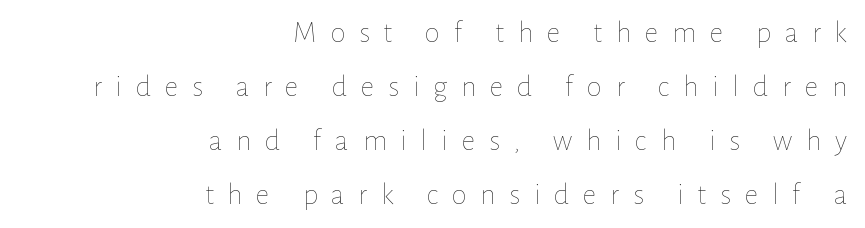
{"italic": "no", "bold": "no", "weight": "thin", "width": "normal", "stroke_contrast": "low", "x_height": "medium", "monospaced": "no", "underline": "no", "align": "right", "line_spacing_ratio": 1.8, "letter_spacing": "wide", "letter_spacing_em": 0.46, "glyph_px": 30}
